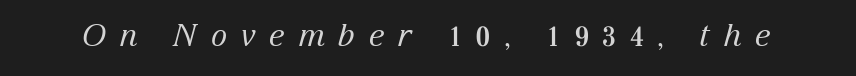
Proportional: the letters do not fall into vertical columns. Is the type heavy? It reads as light-to-regular instead. In terms of letterspacing, this is a distinctly airy, spread setting. Honestly, there is no underline to notice here at all.
